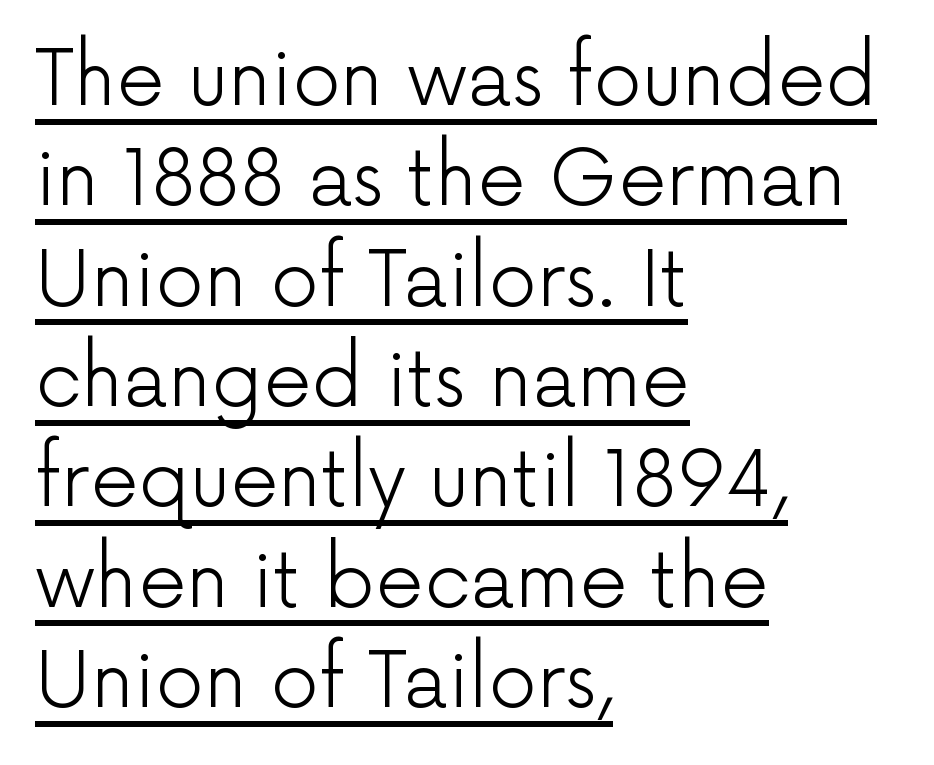
Letters have the restrained weight of plain body copy at most. Line beginnings align vertically; line endings do not. The passage shown is underscored from start to finish. You could not count columns in this text — the font is proportionally spaced.
